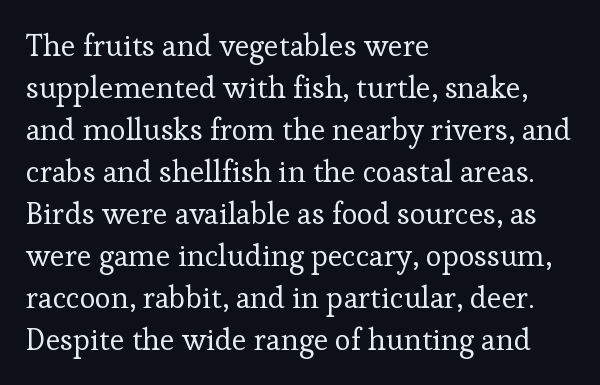
Q: Is the text bold? A: No.
Q: Is the text italic (slanted)? A: No, it is upright.
Q: Is the typeface a serif or a sans-serif typeface? A: Serif.
Q: Is the text underlined? A: No.
Q: How is the paragraph aligned? A: Left-aligned.
Q: Is the spacing between letters normal or unusually wide? A: Normal.
Q: Is the spacing between lines tight, normal or loose? A: Normal.
Q: Width (condensed, normal, or wide)? A: Normal.
Q: Stroke contrast? A: Low.
Q: x-height? A: Medium.
Q: Monospaced? A: No.
